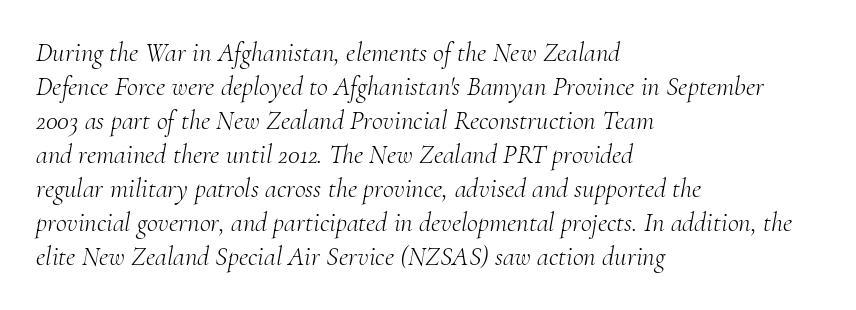
The image shows 27 px text type, italic (leaning right); set left-aligned, normal line spacing (1.26x), normal letter spacing, not underlined.
